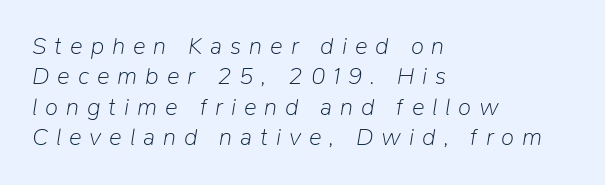
The letterforms stand isolated, each surrounded by extra space. Vertical spacing — default. Rule under the text: the space is simply empty. The lettering tilts uniformly, giving the passage an italic look. The lines are quadded left. Think standard paragraph weight, or any step lighter than that.
